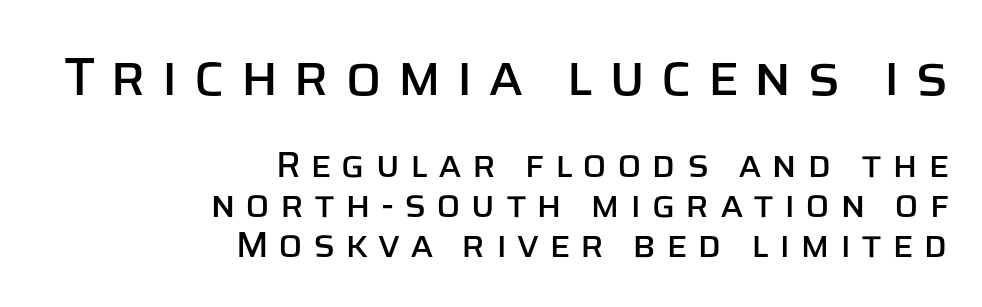
Q: Is the text italic (slanted)? A: No, it is upright.
Q: Is the typeface a serif or a sans-serif typeface? A: Sans-serif.
Q: Is the text underlined? A: No.
Q: How is the paragraph aligned? A: Right-aligned.
Q: Is the spacing between letters normal or unusually wide? A: Unusually wide.
Q: Is the spacing between lines tight, normal or loose? A: Tight.
Q: Which block of text is set in a larger size, the first (top) or the second (bottom)? A: The first (top) one.
Q: Width (condensed, normal, or wide)? A: Normal.
Q: Stroke contrast? A: Low.
Q: x-height? A: Large.
Q: Monospaced? A: No.
